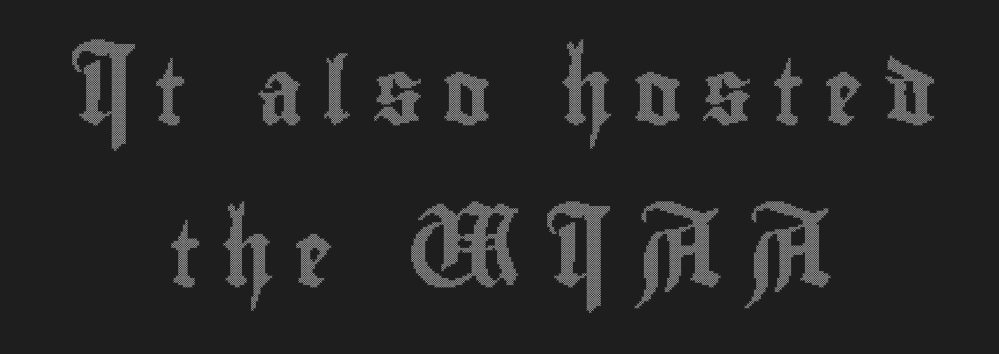
{"italic": "no", "width": "condensed", "x_height": "small", "monospaced": "no", "underline": "no", "align": "center", "line_spacing": "loose", "line_spacing_ratio": 2.5, "letter_spacing": "wide", "letter_spacing_em": 0.3, "glyph_px": 65}
